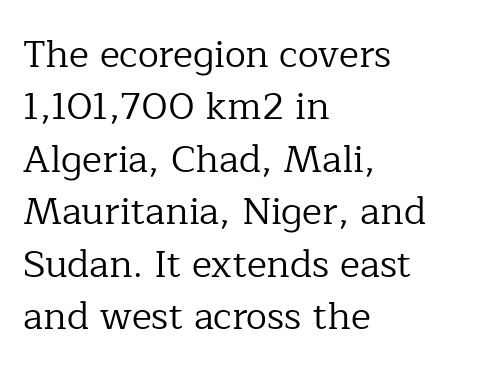
Q: Is the text bold? A: No.
Q: Is the text italic (slanted)? A: No, it is upright.
Q: Is the typeface a serif or a sans-serif typeface? A: Serif.
Q: Is the text underlined? A: No.
Q: How is the paragraph aligned? A: Left-aligned.
Q: Is the spacing between letters normal or unusually wide? A: Normal.
Q: Is the spacing between lines tight, normal or loose? A: Normal.
Q: Width (condensed, normal, or wide)? A: Normal.
Q: Stroke contrast? A: Low.
Q: x-height? A: Medium.
Q: Monospaced? A: No.
